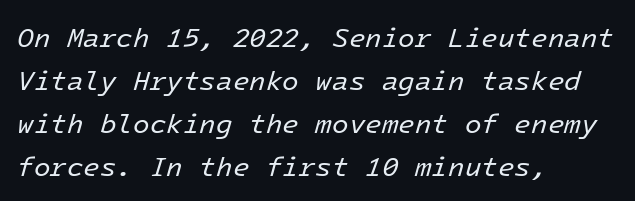
The image shows 27 px text type, italic (leaning right); set left-aligned, normal line spacing (1.59x), normal letter spacing, not underlined.
